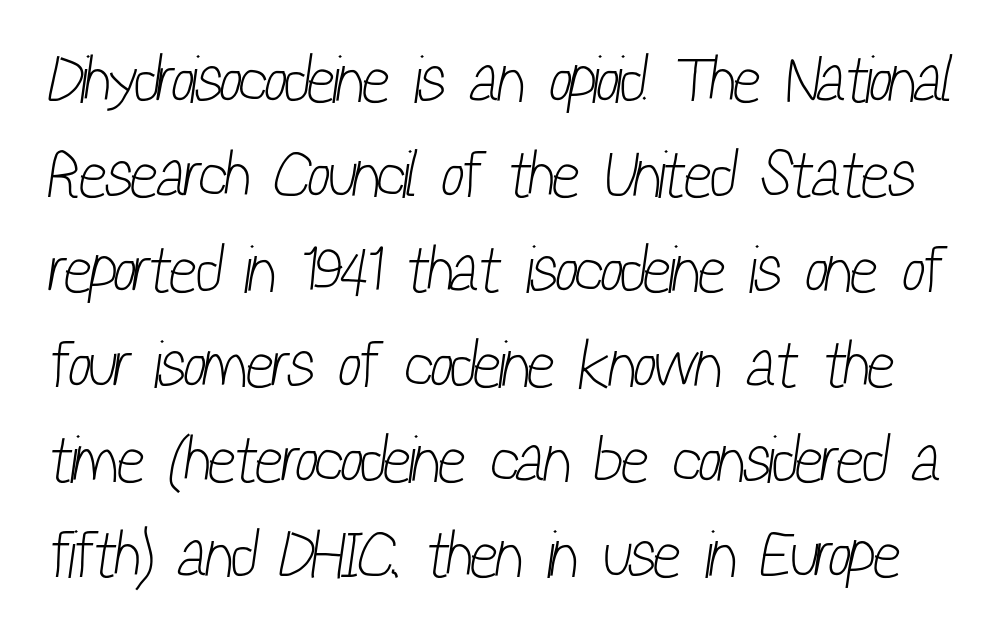
Q: Is the text bold? A: No.
Q: Is the typeface a serif or a sans-serif typeface? A: Sans-serif.
Q: Is the text underlined? A: No.
Q: Is the spacing between letters normal or unusually wide? A: Normal.
Q: Is the spacing between lines tight, normal or loose? A: Normal.
Q: Width (condensed, normal, or wide)? A: Condensed.
Q: Stroke contrast? A: Low.
Q: x-height? A: Medium.
Q: Monospaced? A: No.
